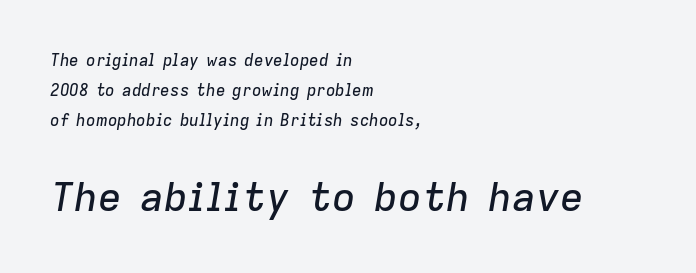
The image shows 40 px text type, italic (leaning right); set left-aligned, line spacing 1.87x, normal letter spacing, not underlined; the second (bottom) block is 2.5x larger; low stroke contrast and a medium x-height.
